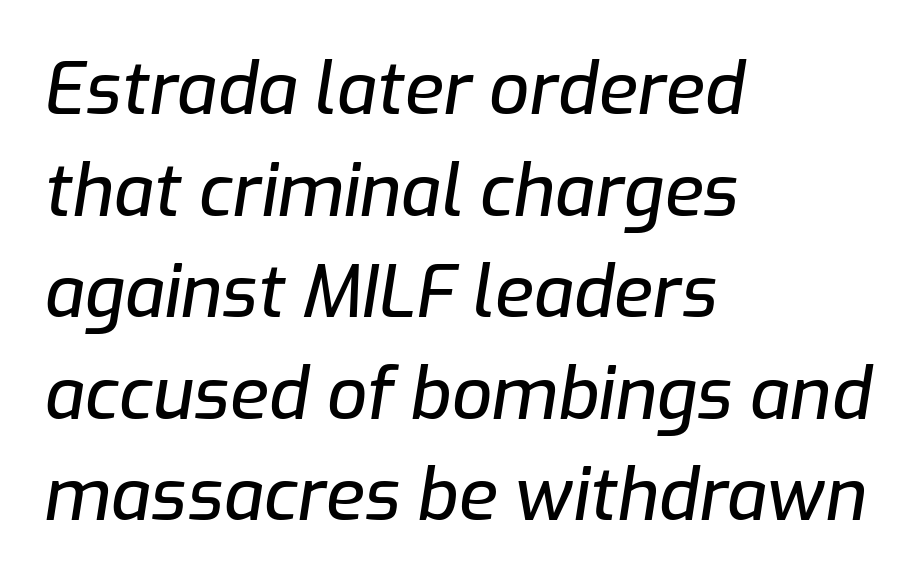
The image shows 71 px text type, italic (leaning right); set left-aligned, normal line spacing (1.43x), normal letter spacing, not underlined; low stroke contrast and a medium x-height.
